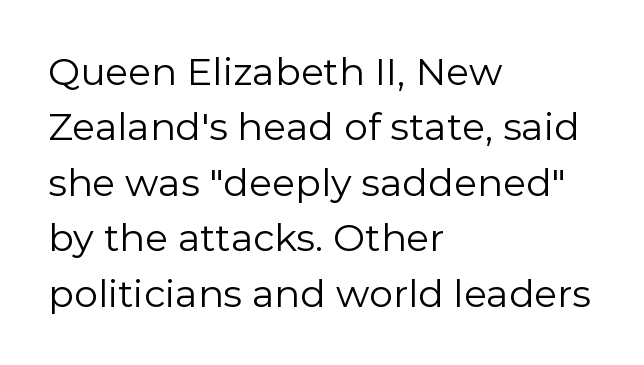
Only glyphs here, with clear space below each row. Glyph-to-glyph distance matches everyday printed text. In terms of posture, this sample is upright. Which margin do the lines hug? The left one — the right edge is uneven.
